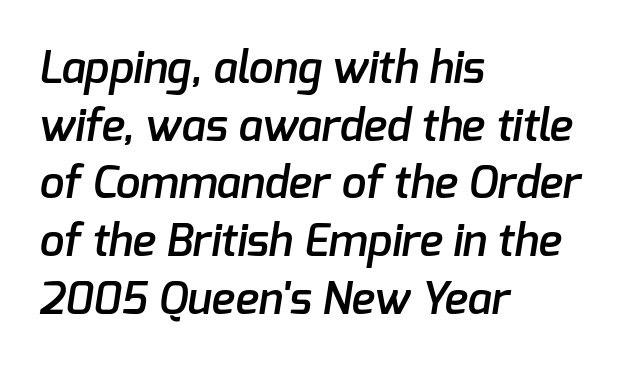
{"serif": "no", "bold": "semi", "weight": "semibold", "width": "normal", "stroke_contrast": "low", "x_height": "medium", "monospaced": "no", "underline": "no", "align": "left", "line_spacing": "normal", "line_spacing_ratio": 1.31, "letter_spacing": "normal", "letter_spacing_em": 0.0, "glyph_px": 44}
